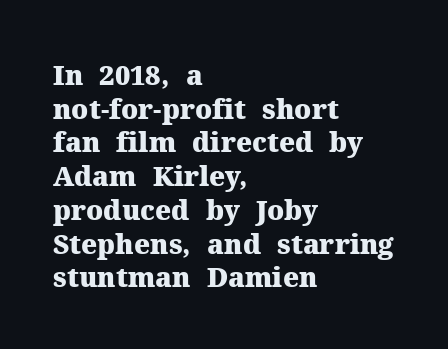
Its strokes are broad and dark, the hallmark of bold type. It's the straight-up-and-down kind of type. Regular leading. Caption: standard tracking, unaltered.
